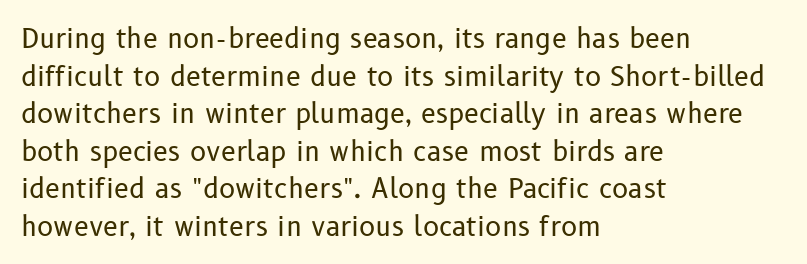
The image shows 27 px text type, upright; set left-aligned, normal line spacing (1.39x), normal letter spacing, not underlined.
